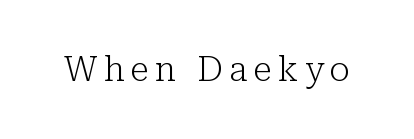
{"serif": "yes", "italic": "no", "bold": "no", "weight": "light", "width": "normal", "stroke_contrast": "low", "x_height": "medium", "monospaced": "no", "underline": "no", "glyph_px": 34}
